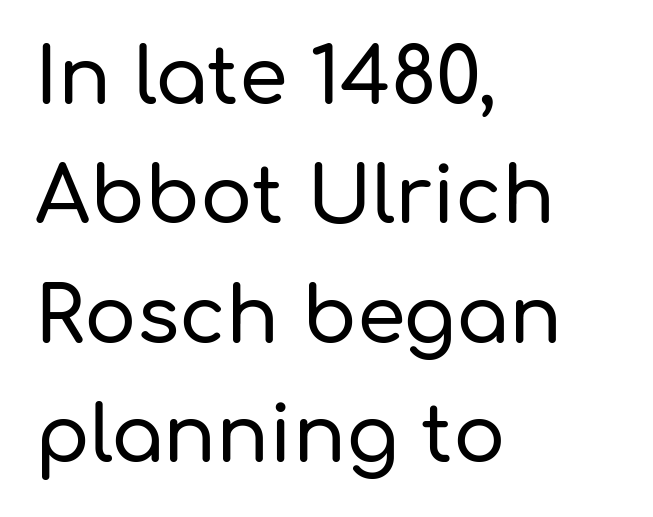
The tracking reads as untouched default to a designer's eye. The letters stand straight up with perfectly vertical stems. The specimen omits any rule beneath the text block's lines. The text was rendered using a sans face with plain stroke endings. Rows of type keep a routine distance in the vertical direction.
